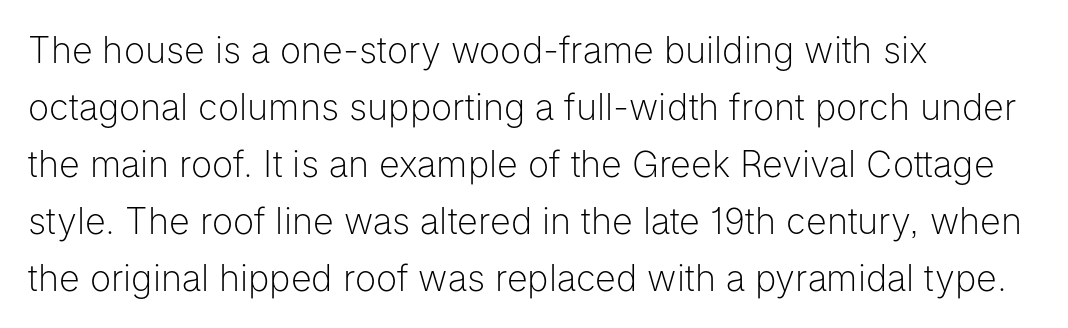
{"serif": "no", "italic": "no", "bold": "no", "weight": "light", "width": "normal", "stroke_contrast": "low", "x_height": "medium", "monospaced": "no", "underline": "no", "align": "left", "line_spacing": "normal", "line_spacing_ratio": 1.58, "letter_spacing": "normal", "letter_spacing_em": 0.0, "glyph_px": 36}
